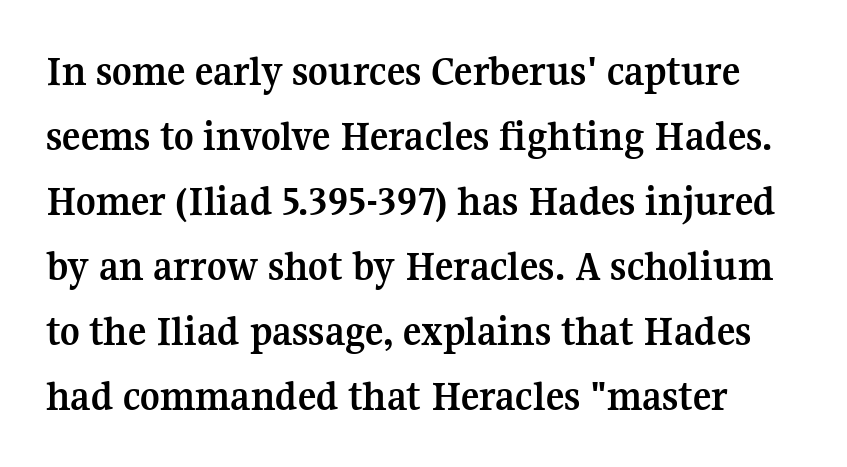
Q: Is the text bold? A: Yes.
Q: Is the text italic (slanted)? A: No, it is upright.
Q: Is the typeface a serif or a sans-serif typeface? A: Serif.
Q: Is the text underlined? A: No.
Q: Is the spacing between letters normal or unusually wide? A: Normal.
Q: Is the spacing between lines tight, normal or loose? A: Normal.
Q: Width (condensed, normal, or wide)? A: Normal.
Q: Stroke contrast? A: Medium.
Q: x-height? A: Medium.
Q: Monospaced? A: No.
